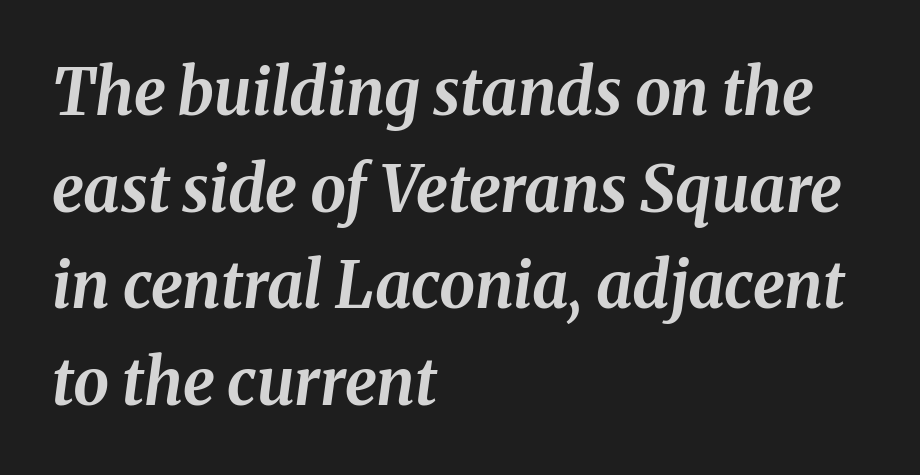
{"italic": "yes", "lean": "right", "slant_degrees": 8, "bold": "yes", "weight": "bold", "width": "normal", "stroke_contrast": "medium", "x_height": "medium", "monospaced": "no", "underline": "no", "align": "left", "line_spacing": "normal", "line_spacing_ratio": 1.51, "letter_spacing": "normal", "letter_spacing_em": 0.0, "glyph_px": 64}
